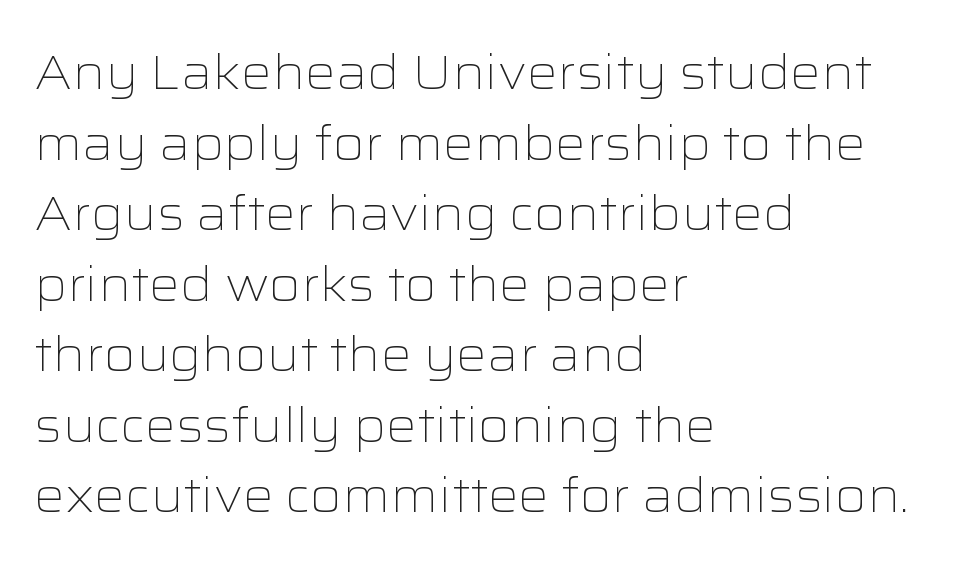
The image shows 48 px light, wide sans-serif type, upright; set left-aligned, normal line spacing (1.47x), normal letter spacing, not underlined; low stroke contrast and a medium x-height.
